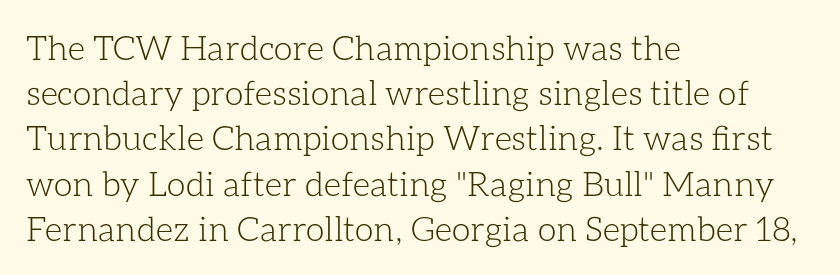
The image shows 34 px light type, upright; set left-aligned, normal line spacing (1.33x), normal letter spacing, not underlined; low stroke contrast and a medium x-height.
